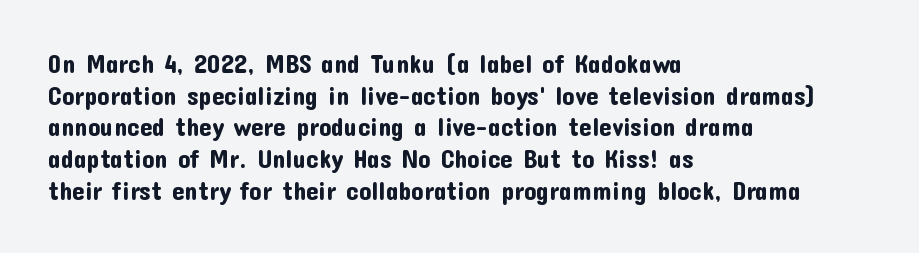
Q: Is the text italic (slanted)? A: No, it is upright.
Q: Is the text underlined? A: No.
Q: How is the paragraph aligned? A: Left-aligned.
Q: Is the spacing between letters normal or unusually wide? A: Normal.
Q: Is the spacing between lines tight, normal or loose? A: Normal.
